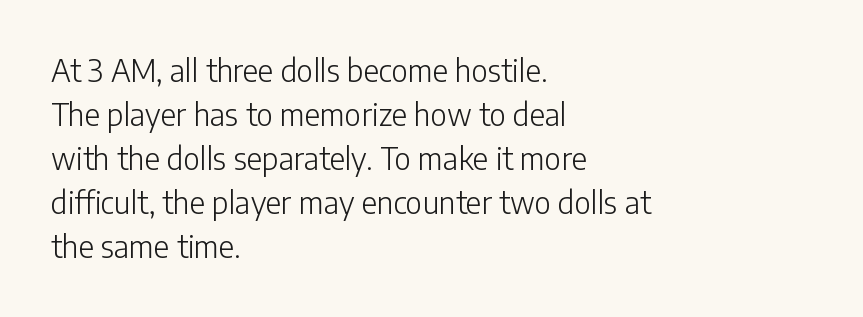
Q: Is the text bold? A: No.
Q: Is the text italic (slanted)? A: No, it is upright.
Q: Is the typeface a serif or a sans-serif typeface? A: Sans-serif.
Q: Is the text underlined? A: No.
Q: How is the paragraph aligned? A: Left-aligned.
Q: Is the spacing between letters normal or unusually wide? A: Normal.
Q: Is the spacing between lines tight, normal or loose? A: Normal.
Q: Width (condensed, normal, or wide)? A: Normal.
Q: Stroke contrast? A: Low.
Q: x-height? A: Medium.
Q: Monospaced? A: No.
